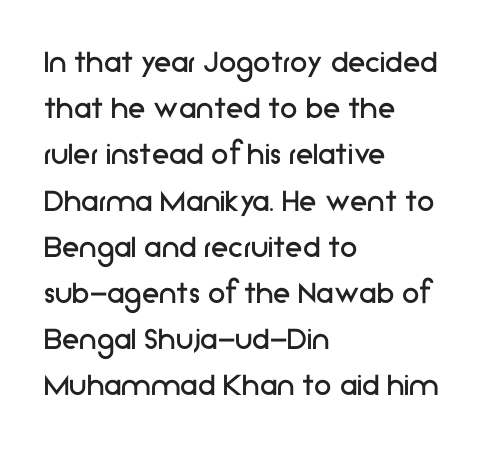
The image shows 35 px regular-weight sans-serif type, upright; set left-aligned, normal line spacing (1.32x), normal letter spacing, not underlined; low stroke contrast and a medium x-height.
